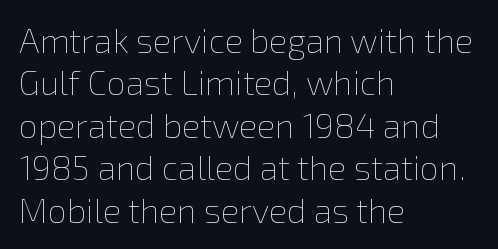
The image shows 34 px thin type, upright; set left-aligned, normal line spacing (1.25x), normal letter spacing, not underlined; low stroke contrast and a medium x-height.
